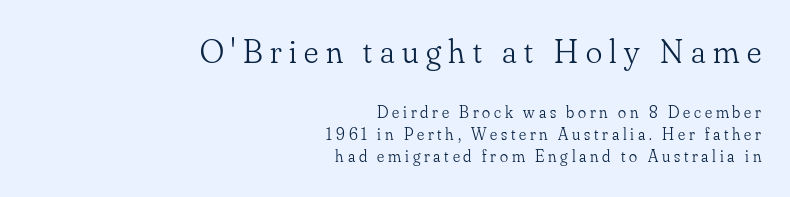
Whoever set this made the first block the dominant, larger element. Regarding leading, the lines here are spaced in the standard way. Looks like regular typesetting: each glyph gets only the width it needs. Type style note: has serifs. Is the block centered? No — it sits flush against the right margin. Weight class: somewhere from thin through regular.
